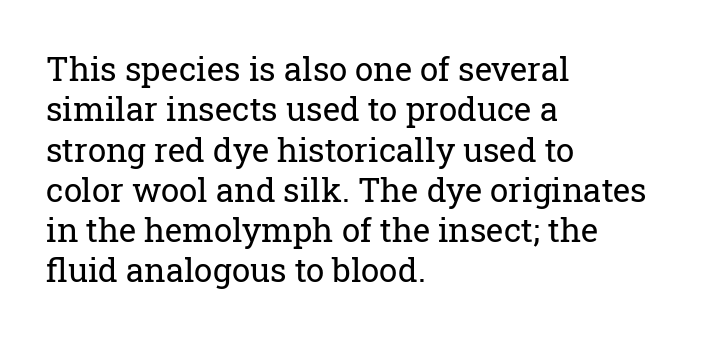
{"serif": "yes", "italic": "no", "bold": "no", "weight": "regular", "width": "normal", "stroke_contrast": "low", "x_height": "medium", "monospaced": "no", "underline": "no", "align": "left", "line_spacing_ratio": 1.22, "letter_spacing": "normal", "letter_spacing_em": 0.0, "glyph_px": 33}
